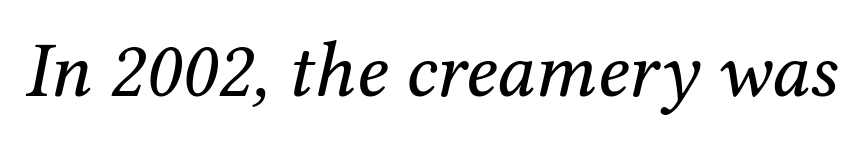
Q: Is the text bold? A: No.
Q: Is the text italic (slanted)? A: Yes, it leans right by about 12 degrees.
Q: Is the typeface a serif or a sans-serif typeface? A: Serif.
Q: Is the text underlined? A: No.
Q: Is the spacing between letters normal or unusually wide? A: Normal.
Q: Width (condensed, normal, or wide)? A: Normal.
Q: Stroke contrast? A: Medium.
Q: x-height? A: Medium.
Q: Monospaced? A: No.
